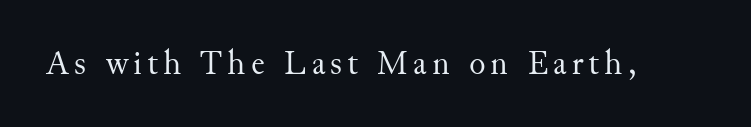
{"serif": "yes", "italic": "no", "bold": "no", "weight": "regular", "width": "normal", "stroke_contrast": "medium", "x_height": "small", "monospaced": "no", "underline": "no", "glyph_px": 34}
